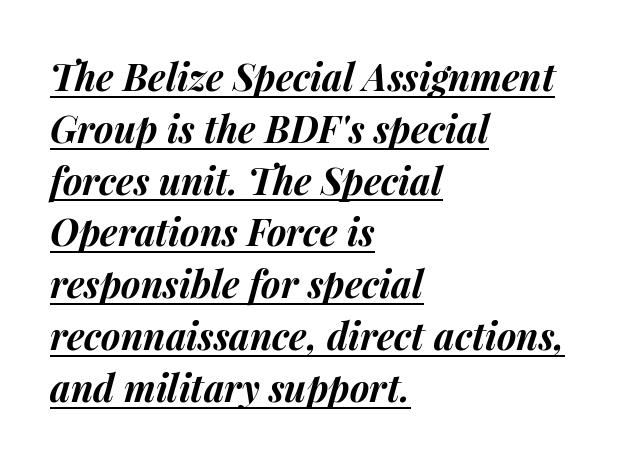
The image shows 37 px bold type, italic (leaning right); set left-aligned, normal line spacing (1.4x), normal letter spacing, underlined; medium stroke contrast and a medium x-height.
